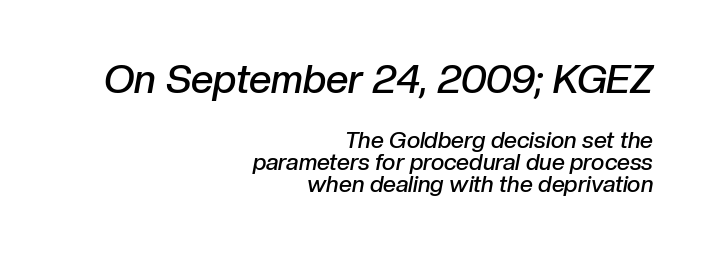
The passage shown leans; its letterforms are oblique. Caption: multi-line text, flush right, ragged left. These lines keep a tight, regular rhythm from letter to letter. The face used here appears at its bigger size in the upper chunk. Spacing verdict: proportional, widths tailored to each character. Type without underlining.
